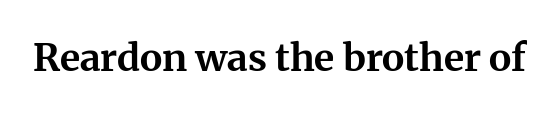
Q: Is the text bold? A: Yes.
Q: Is the text italic (slanted)? A: No, it is upright.
Q: Is the typeface a serif or a sans-serif typeface? A: Serif.
Q: Is the text underlined? A: No.
Q: Is the spacing between letters normal or unusually wide? A: Normal.
Q: Width (condensed, normal, or wide)? A: Normal.
Q: Stroke contrast? A: Medium.
Q: x-height? A: Medium.
Q: Monospaced? A: No.
